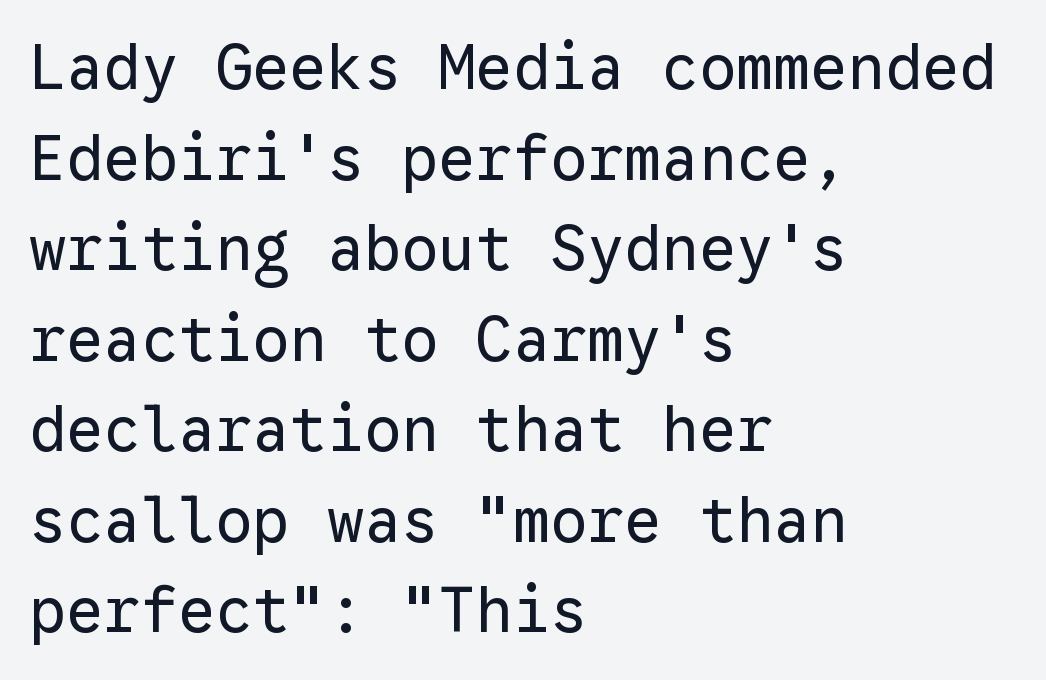
{"serif": "no", "italic": "no", "bold": "no", "weight": "regular", "width": "normal", "stroke_contrast": "low", "x_height": "medium", "monospaced": "yes", "underline": "no", "align": "left", "line_spacing": "normal", "line_spacing_ratio": 1.46, "letter_spacing": "normal", "letter_spacing_em": 0.0, "glyph_px": 62}
